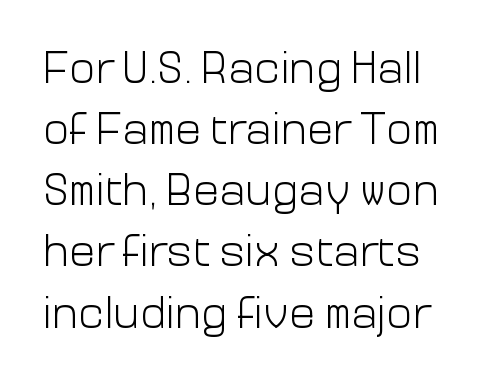
The image shows 44 px light sans-serif type, upright; set normal line spacing (1.39x), normal letter spacing, not underlined; low stroke contrast and a medium x-height.
